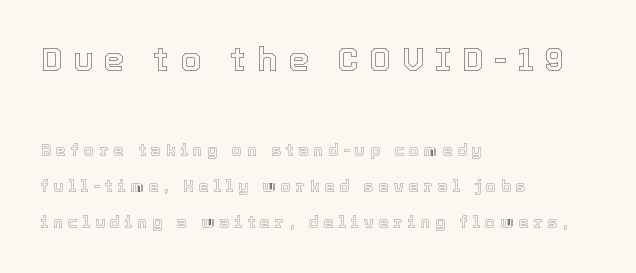
{"italic": "no", "width": "normal", "x_height": "medium", "monospaced": "no", "underline": "no", "align": "left", "line_spacing": "loose", "line_spacing_ratio": 2.24, "letter_spacing": "wide", "letter_spacing_em": 0.32, "larger_block": "first", "size_ratio": 2.06, "glyph_px": 33}
